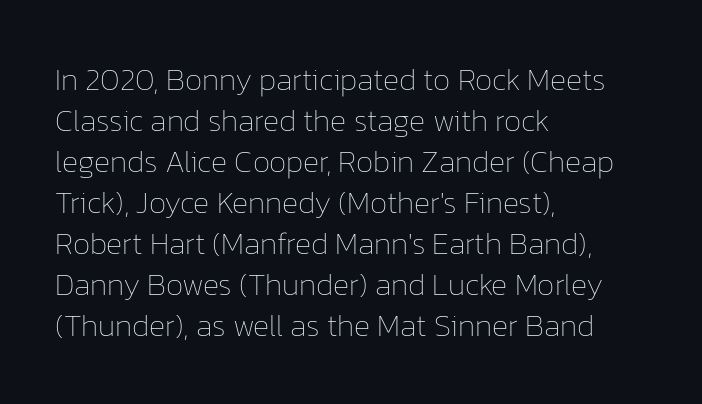
Q: Is the text bold? A: No.
Q: Is the text italic (slanted)? A: No, it is upright.
Q: Is the text underlined? A: No.
Q: How is the paragraph aligned? A: Left-aligned.
Q: Is the spacing between letters normal or unusually wide? A: Normal.
Q: Is the spacing between lines tight, normal or loose? A: Normal.
Q: Width (condensed, normal, or wide)? A: Normal.
Q: Stroke contrast? A: Low.
Q: x-height? A: Medium.
Q: Monospaced? A: No.
